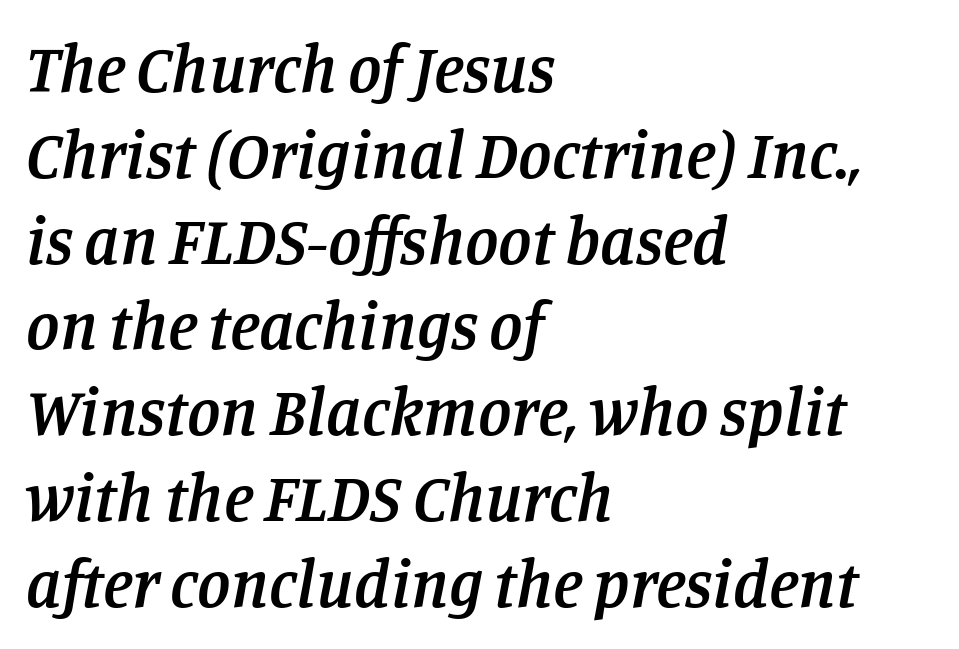
The image shows 67 px semibold serif type, italic (leaning right); set left-aligned, normal line spacing (1.28x), normal letter spacing, not underlined; low stroke contrast and a large x-height.
